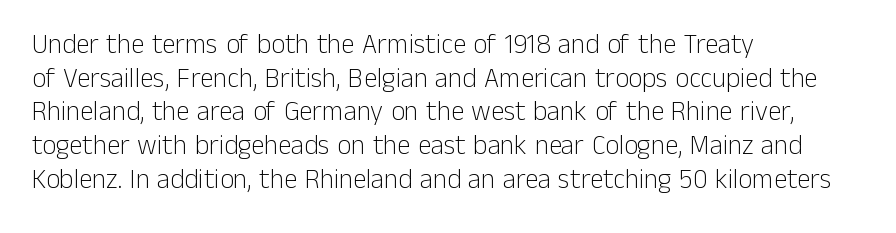
{"italic": "no", "bold": "no", "underline": "no", "align": "left", "line_spacing": "normal", "line_spacing_ratio": 1.25, "letter_spacing": "normal", "letter_spacing_em": 0.0, "glyph_px": 27}
